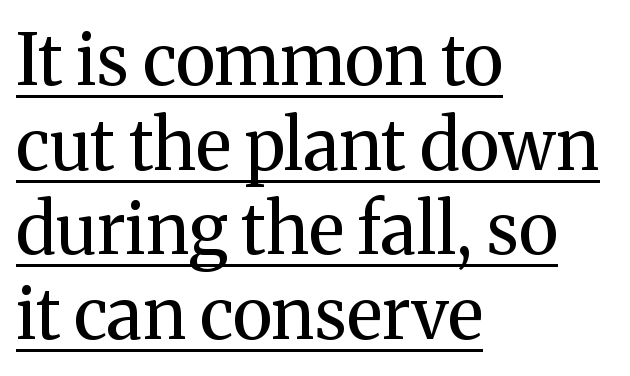
{"serif": "yes", "italic": "no", "bold": "no", "weight": "regular", "width": "normal", "stroke_contrast": "medium", "x_height": "medium", "monospaced": "no", "underline": "yes", "align": "left", "line_spacing_ratio": 1.21, "letter_spacing": "normal", "letter_spacing_em": 0.0, "glyph_px": 70}
